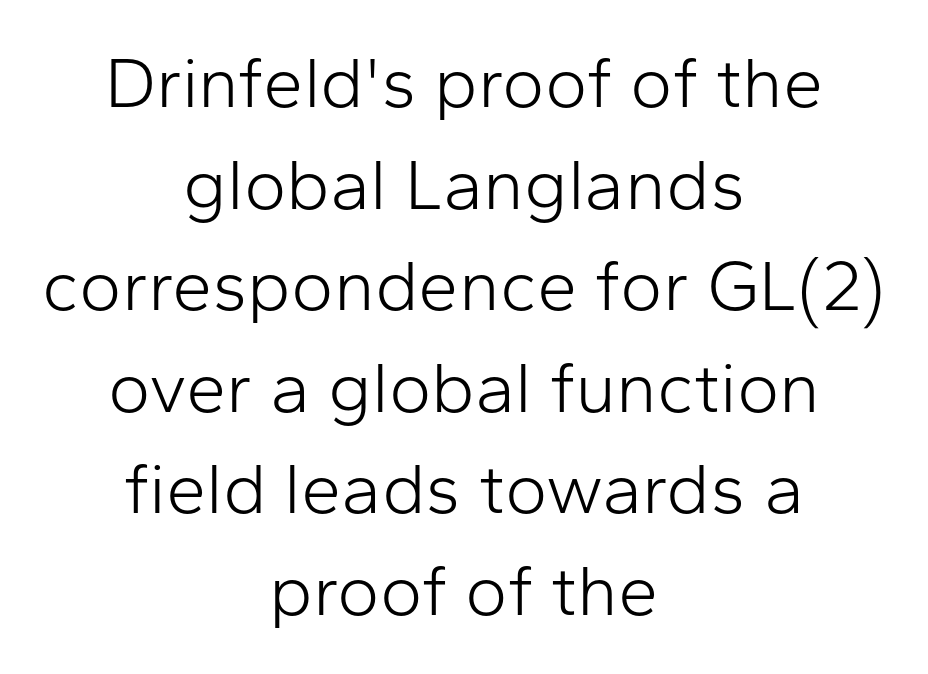
The image shows 72 px light sans-serif type, upright; set centered, normal line spacing (1.41x), normal letter spacing, not underlined; low stroke contrast and a medium x-height.
